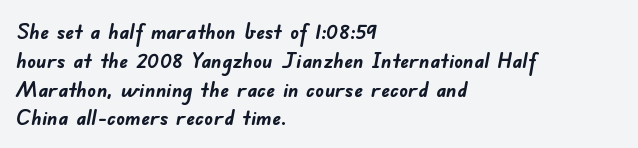
Q: Is the text bold? A: Yes.
Q: Is the text underlined? A: No.
Q: How is the paragraph aligned? A: Left-aligned.
Q: Is the spacing between letters normal or unusually wide? A: Normal.
Q: Is the spacing between lines tight, normal or loose? A: Normal.
